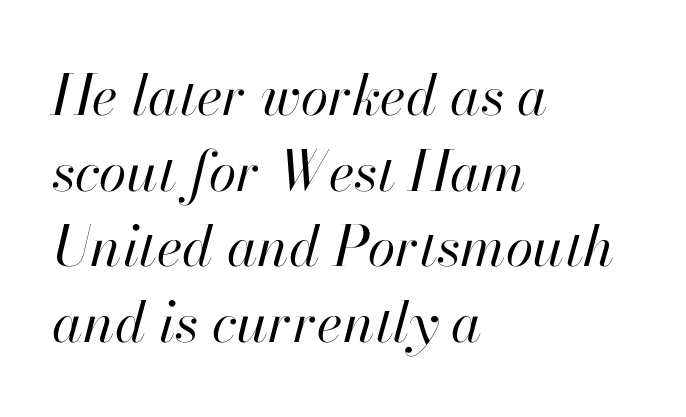
Q: Is the text bold? A: No.
Q: Is the text italic (slanted)? A: Yes, it leans right by about 13 degrees.
Q: Is the text underlined? A: No.
Q: How is the paragraph aligned? A: Left-aligned.
Q: Is the spacing between letters normal or unusually wide? A: Normal.
Q: Is the spacing between lines tight, normal or loose? A: Normal.
Q: Width (condensed, normal, or wide)? A: Normal.
Q: Stroke contrast? A: High.
Q: x-height? A: Small.
Q: Monospaced? A: No.
